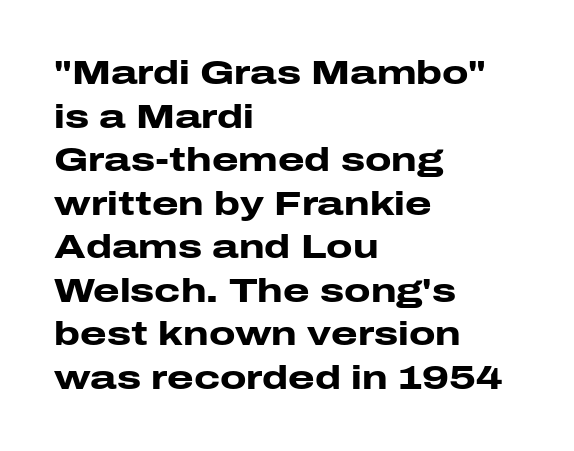
{"serif": "no", "italic": "no", "bold": "yes", "weight": "heavy", "width": "wide", "stroke_contrast": "low", "x_height": "medium", "monospaced": "no", "underline": "no", "align": "left", "line_spacing": "normal", "line_spacing_ratio": 1.28, "letter_spacing": "normal", "letter_spacing_em": 0.0, "glyph_px": 34}
